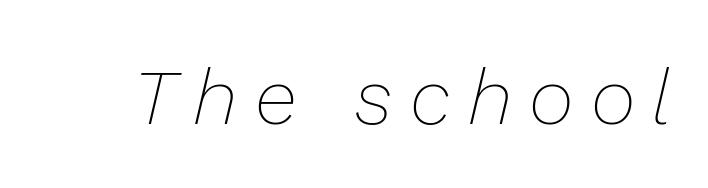
The image shows 78 px thin type, italic (leaning right); set unusually wide letter spacing (+0.22 em), not underlined; low stroke contrast and a medium x-height.
